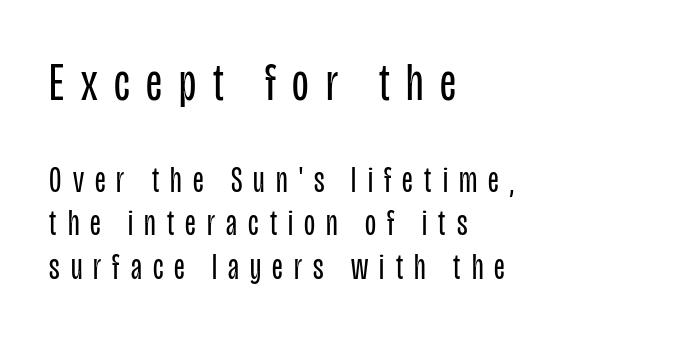
Q: Is the text bold? A: No.
Q: Is the text italic (slanted)? A: No, it is upright.
Q: Is the typeface a serif or a sans-serif typeface? A: Sans-serif.
Q: Is the text underlined? A: No.
Q: How is the paragraph aligned? A: Left-aligned.
Q: Is the spacing between letters normal or unusually wide? A: Unusually wide.
Q: Which block of text is set in a larger size, the first (top) or the second (bottom)? A: The first (top) one.
Q: Width (condensed, normal, or wide)? A: Condensed.
Q: Stroke contrast? A: Low.
Q: x-height? A: Large.
Q: Monospaced? A: No.
